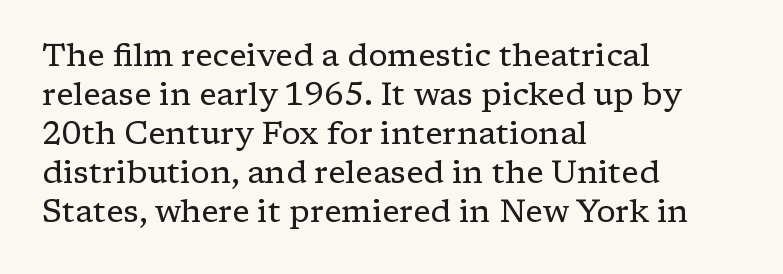
{"serif": "yes", "italic": "no", "bold": "no", "weight": "regular", "width": "normal", "stroke_contrast": "low", "x_height": "medium", "monospaced": "no", "underline": "no", "align": "left", "line_spacing_ratio": 1.22, "letter_spacing": "normal", "letter_spacing_em": 0.0, "glyph_px": 32}
